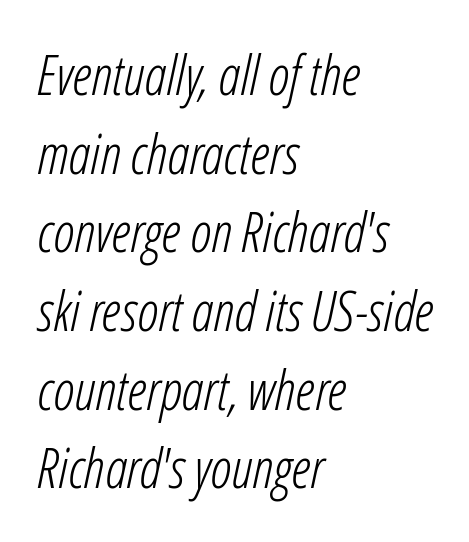
The rows are spaced the way most documents space them. The baseline area is clear. Characters are canted at an angle relative to the baseline's perpendicular. These lines are set flush left with a ragged right edge. Here the glyphs are tracked normally, forming tight word shapes. The passage shown is typed in a proportional face where columns would drift.
